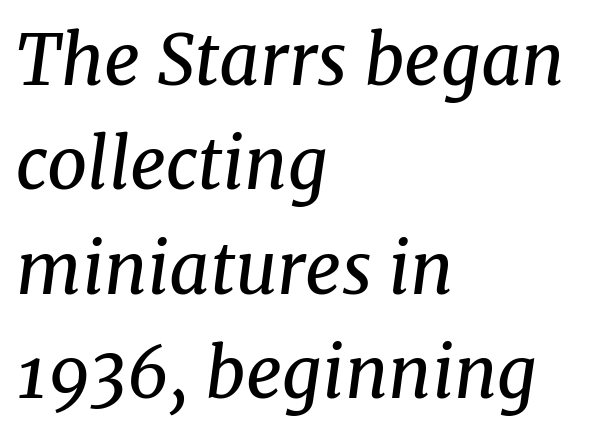
Q: Is the text bold? A: No.
Q: Is the text italic (slanted)? A: Yes, it leans right by about 8 degrees.
Q: Is the typeface a serif or a sans-serif typeface? A: Serif.
Q: Is the text underlined? A: No.
Q: How is the paragraph aligned? A: Left-aligned.
Q: Is the spacing between letters normal or unusually wide? A: Normal.
Q: Is the spacing between lines tight, normal or loose? A: Normal.
Q: Width (condensed, normal, or wide)? A: Normal.
Q: Stroke contrast? A: Medium.
Q: x-height? A: Medium.
Q: Monospaced? A: No.
